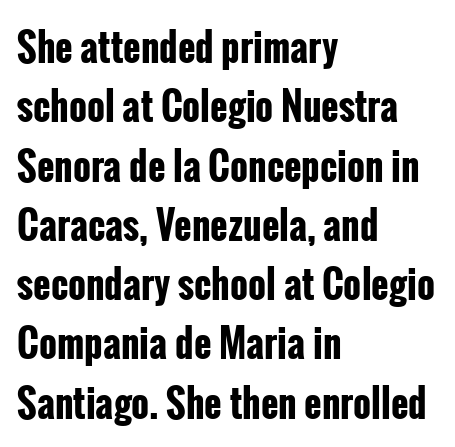
{"serif": "no", "italic": "no", "bold": "yes", "weight": "bold", "width": "condensed", "stroke_contrast": "low", "x_height": "medium", "monospaced": "no", "underline": "no", "align": "left", "line_spacing": "normal", "line_spacing_ratio": 1.56, "letter_spacing": "normal", "letter_spacing_em": 0.0, "glyph_px": 38}
